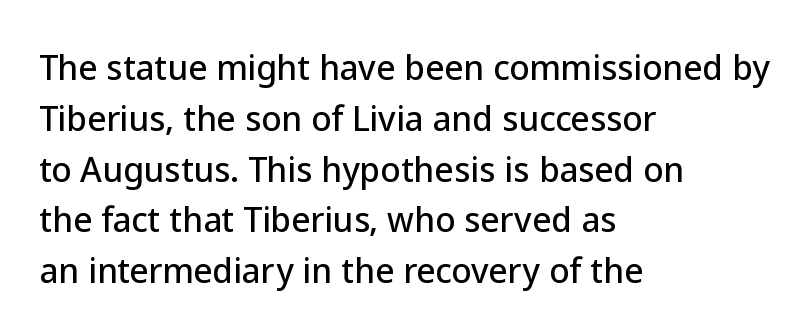
{"serif": "no", "italic": "no", "width": "normal", "stroke_contrast": "low", "x_height": "medium", "monospaced": "no", "underline": "no", "align": "left", "line_spacing": "normal", "line_spacing_ratio": 1.54, "letter_spacing": "normal", "letter_spacing_em": 0.0, "glyph_px": 33}
